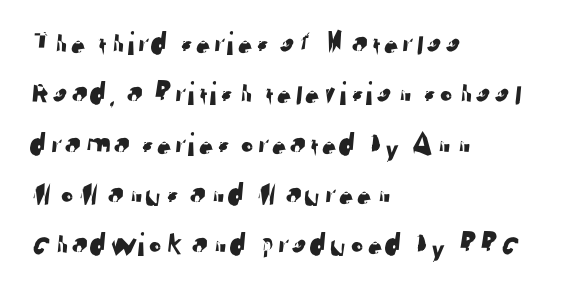
{"serif": "no", "width": "normal", "stroke_contrast": "low", "x_height": "medium", "monospaced": "no", "underline": "no", "align": "left", "line_spacing": "normal", "line_spacing_ratio": 1.48, "letter_spacing": "normal", "letter_spacing_em": 0.0, "glyph_px": 34}
